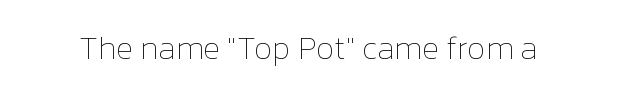
{"italic": "no", "bold": "no", "weight": "thin", "width": "normal", "stroke_contrast": "low", "x_height": "medium", "monospaced": "no", "underline": "no", "letter_spacing": "normal", "letter_spacing_em": 0.0, "glyph_px": 32}
